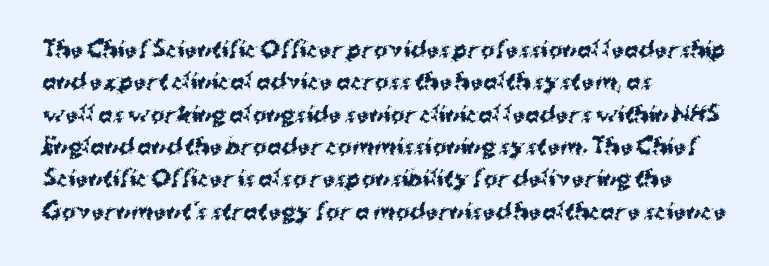
The image shows 21 px bold type; set left-aligned, normal line spacing (1.54x), normal letter spacing, not underlined.
